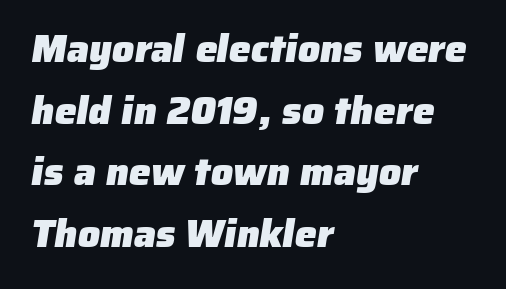
Q: Is the text bold? A: Yes.
Q: Is the typeface a serif or a sans-serif typeface? A: Sans-serif.
Q: Is the text underlined? A: No.
Q: How is the paragraph aligned? A: Left-aligned.
Q: Is the spacing between letters normal or unusually wide? A: Normal.
Q: Is the spacing between lines tight, normal or loose? A: Normal.
Q: Width (condensed, normal, or wide)? A: Normal.
Q: Stroke contrast? A: Low.
Q: x-height? A: Medium.
Q: Monospaced? A: No.
